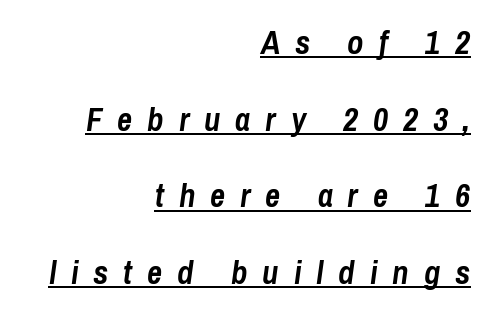
The image shows 33 px semibold, condensed type, italic (leaning right); set right-aligned, loose line spacing (2.32x), unusually wide letter spacing (+0.45 em), underlined; low stroke contrast and a medium x-height.
